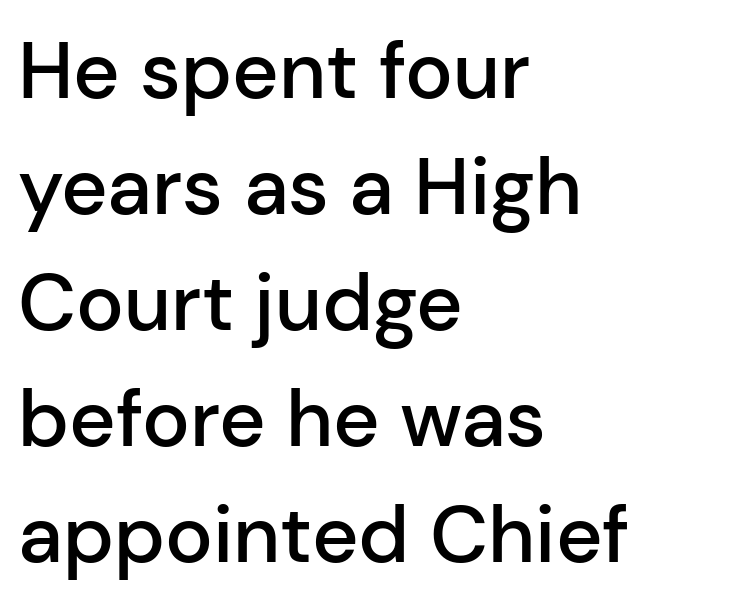
Q: Is the text bold? A: Semi-bold.
Q: Is the text italic (slanted)? A: No, it is upright.
Q: Is the typeface a serif or a sans-serif typeface? A: Sans-serif.
Q: Is the text underlined? A: No.
Q: How is the paragraph aligned? A: Left-aligned.
Q: Is the spacing between letters normal or unusually wide? A: Normal.
Q: Is the spacing between lines tight, normal or loose? A: Normal.
Q: Width (condensed, normal, or wide)? A: Normal.
Q: Stroke contrast? A: Low.
Q: x-height? A: Medium.
Q: Monospaced? A: No.
